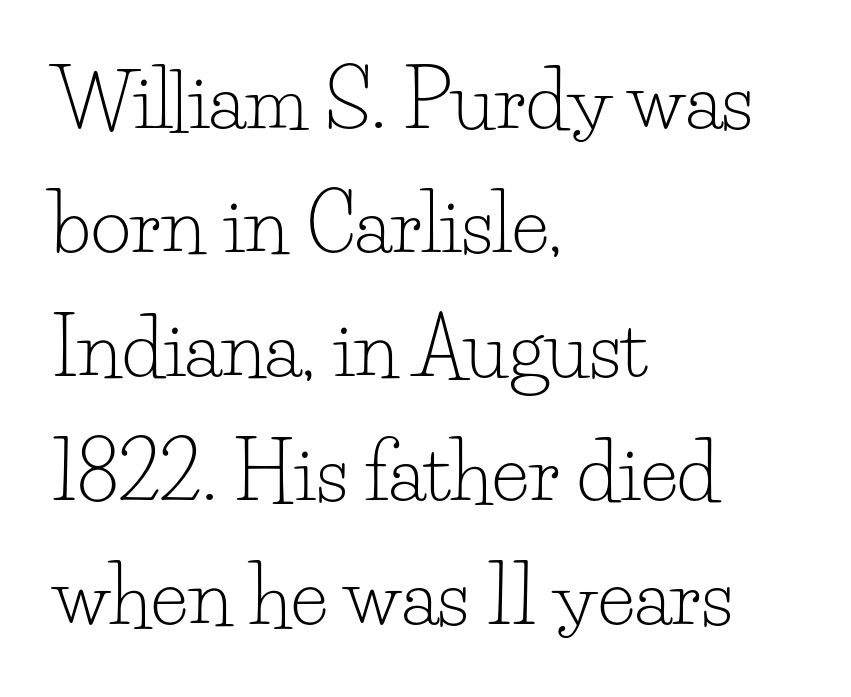
The image shows 78 px light serif type, upright; set left-aligned, normal line spacing (1.59x), normal letter spacing, not underlined; low stroke contrast and a small x-height.
